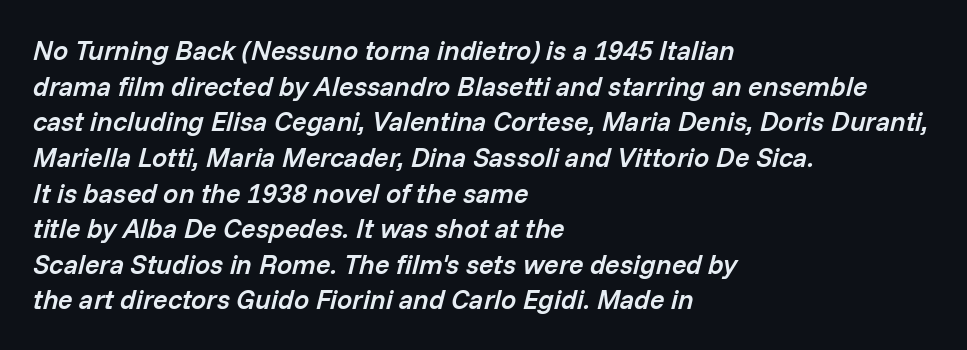
{"italic": "yes", "lean": "right", "slant_degrees": 14, "bold": "semi", "underline": "no", "align": "left", "line_spacing": "normal", "line_spacing_ratio": 1.32, "letter_spacing": "normal", "letter_spacing_em": 0.0, "glyph_px": 27}
